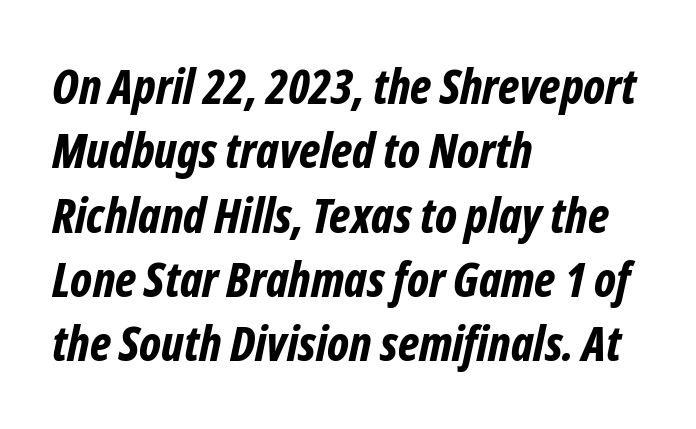
The image shows 48 px bold, condensed type, italic (leaning right); set left-aligned, normal line spacing (1.34x), normal letter spacing, not underlined; low stroke contrast and a medium x-height.
